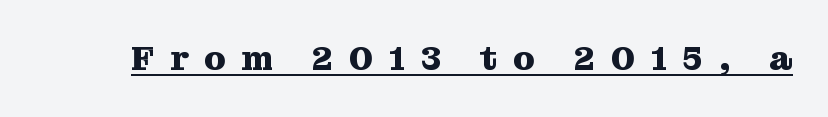
Q: Is the text bold? A: Yes.
Q: Is the text italic (slanted)? A: No, it is upright.
Q: Is the typeface a serif or a sans-serif typeface? A: Serif.
Q: Is the text underlined? A: Yes.
Q: Is the spacing between letters normal or unusually wide? A: Unusually wide.
Q: Width (condensed, normal, or wide)? A: Normal.
Q: Stroke contrast? A: Medium.
Q: x-height? A: Medium.
Q: Monospaced? A: No.
